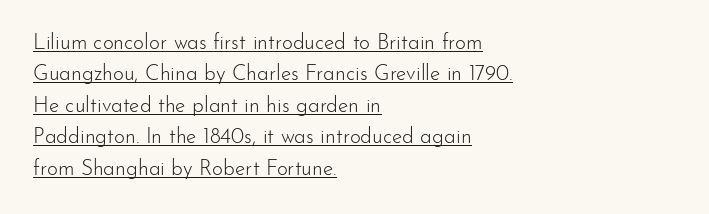
Posture: straight, roman, zero tilt. The specimen includes a rule beneath the text block's lines. A typesetter would call this leading conventional body-copy spacing. The letters sit at their default tracking, neither squeezed nor spread.
